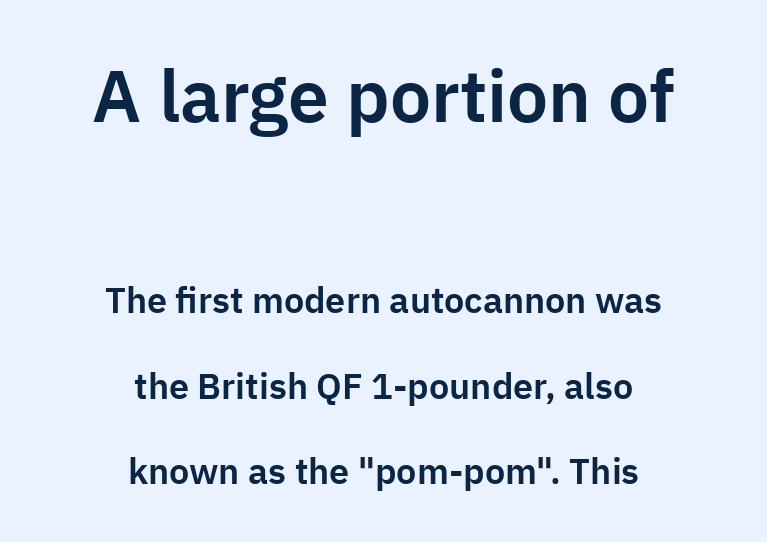
{"serif": "no", "italic": "no", "width": "normal", "stroke_contrast": "low", "x_height": "medium", "monospaced": "no", "underline": "no", "align": "center", "line_spacing": "loose", "line_spacing_ratio": 2.37, "letter_spacing": "normal", "letter_spacing_em": 0.0, "larger_block": "first", "size_ratio": 2.03, "glyph_px": 73}
